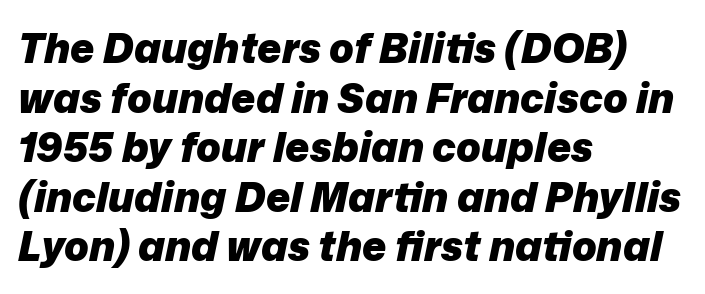
Honestly, there is no underline to notice here at all. Line beginnings align vertically; line endings do not. The text carries the slant typical of an italic or oblique font. The passage shown has conventional tracking throughout.
